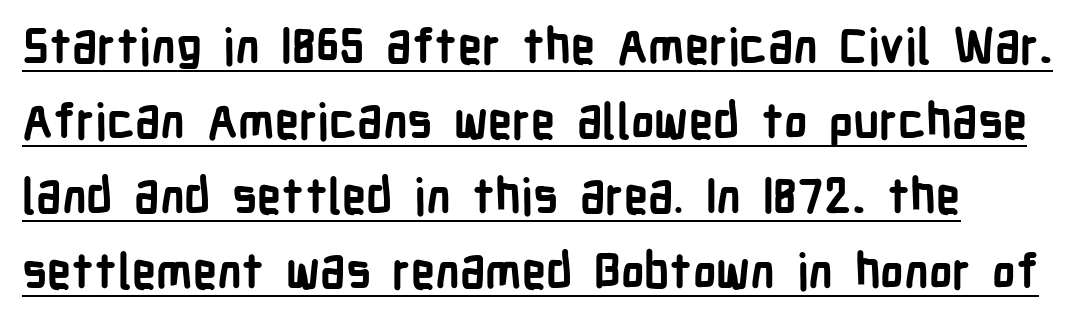
Notice how descenders clear the ascenders below comfortably — that's standard leading. Students, note that the glyphs here touch the page at normal intervals. Do the characters align in a grid? No, the font is proportional. Compared with undecorated copy, this sample adds a rule below the words.
